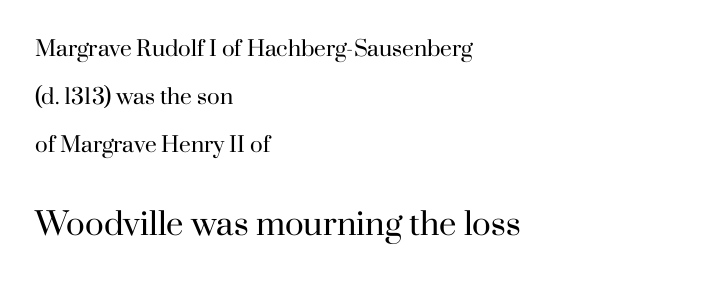
{"serif": "yes", "italic": "no", "bold": "no", "weight": "regular", "width": "normal", "stroke_contrast": "high", "x_height": "small", "monospaced": "no", "underline": "no", "align": "left", "line_spacing": "loose", "line_spacing_ratio": 2.29, "letter_spacing": "normal", "letter_spacing_em": 0.0, "larger_block": "second", "size_ratio": 1.48, "glyph_px": 31}
